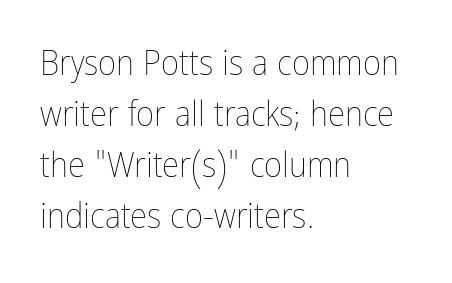
The image shows 35 px thin, condensed type, upright; set left-aligned, normal line spacing (1.46x), normal letter spacing, not underlined; low stroke contrast and a medium x-height.
